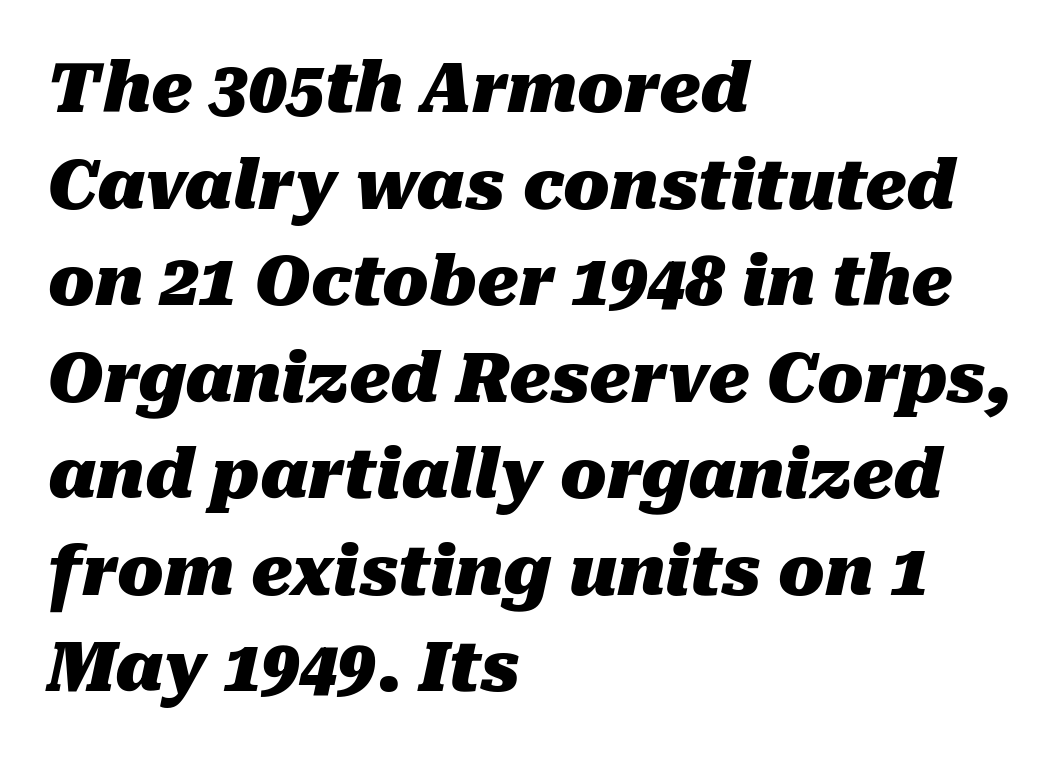
{"italic": "yes", "lean": "right", "slant_degrees": 10, "bold": "yes", "weight": "heavy", "width": "normal", "stroke_contrast": "medium", "x_height": "medium", "monospaced": "no", "underline": "no", "align": "left", "line_spacing": "normal", "line_spacing_ratio": 1.42, "letter_spacing": "normal", "letter_spacing_em": 0.0, "glyph_px": 68}
